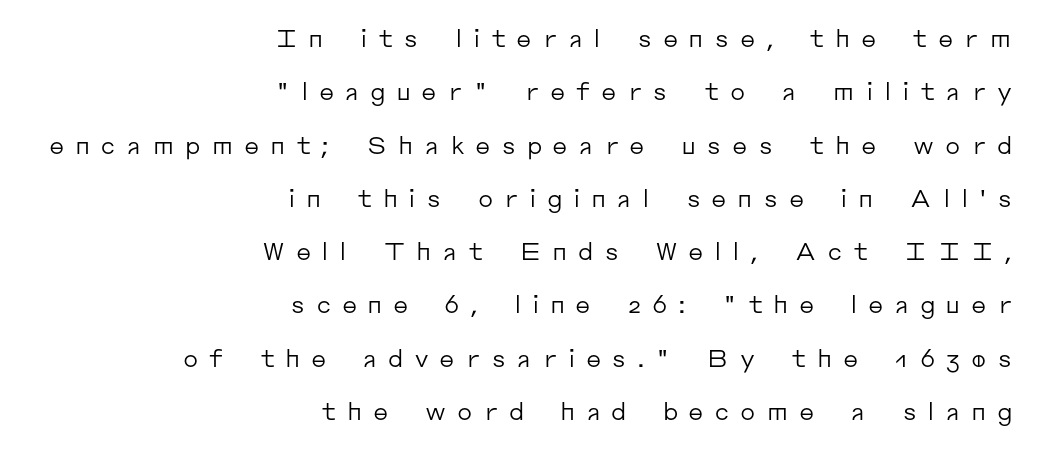
{"italic": "no", "bold": "no", "underline": "no", "align": "right", "line_spacing": "loose", "line_spacing_ratio": 2.22, "letter_spacing": "wide", "letter_spacing_em": 0.43, "glyph_px": 24}
